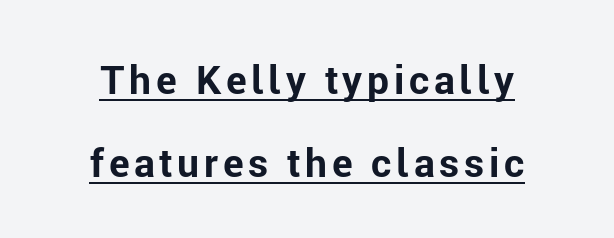
{"serif": "no", "italic": "no", "bold": "yes", "weight": "bold", "width": "normal", "stroke_contrast": "low", "x_height": "medium", "monospaced": "no", "underline": "yes", "align": "center", "line_spacing": "loose", "line_spacing_ratio": 2.13, "glyph_px": 39}
